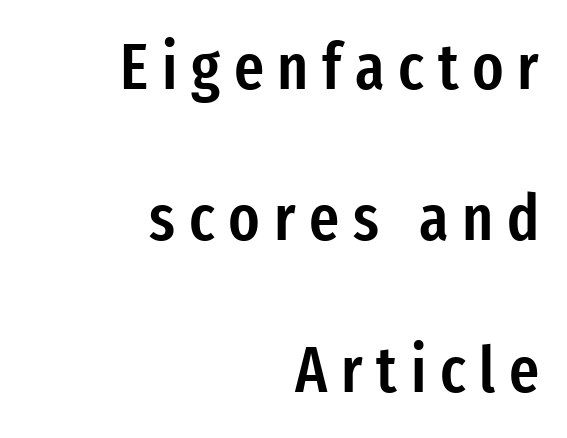
{"serif": "no", "italic": "no", "bold": "semi", "weight": "semibold", "width": "condensed", "stroke_contrast": "low", "x_height": "medium", "monospaced": "no", "underline": "no", "align": "right", "line_spacing": "loose", "line_spacing_ratio": 2.33, "letter_spacing": "wide", "letter_spacing_em": 0.21, "glyph_px": 65}
